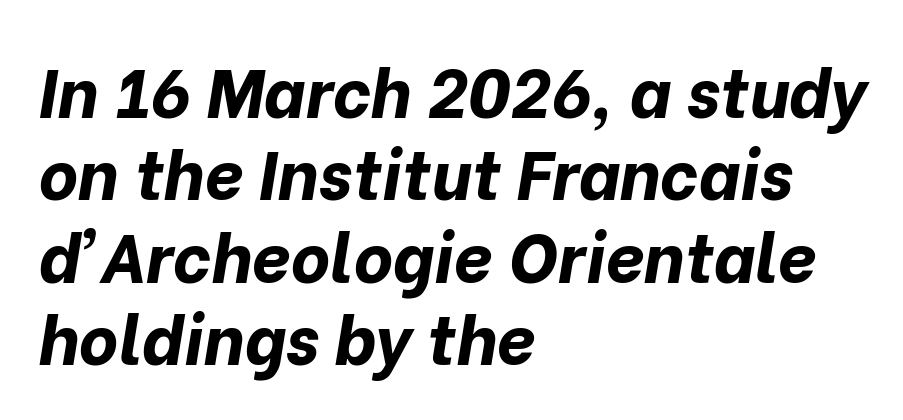
Q: Is the text bold? A: Yes.
Q: Is the text italic (slanted)? A: Yes, it leans right by about 10 degrees.
Q: Is the text underlined? A: No.
Q: How is the paragraph aligned? A: Left-aligned.
Q: Is the spacing between letters normal or unusually wide? A: Normal.
Q: Width (condensed, normal, or wide)? A: Normal.
Q: Stroke contrast? A: Low.
Q: x-height? A: Medium.
Q: Monospaced? A: No.
